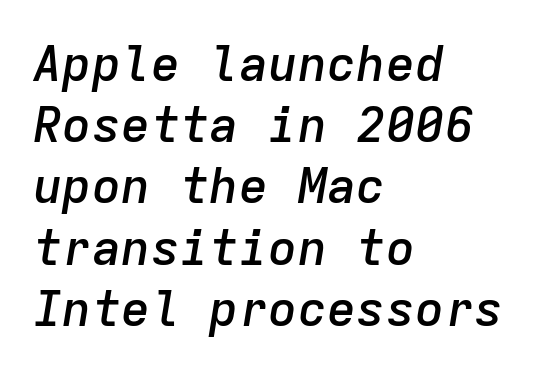
{"italic": "yes", "lean": "right", "slant_degrees": 9, "bold": "semi", "weight": "semibold", "width": "normal", "stroke_contrast": "low", "x_height": "medium", "monospaced": "yes", "underline": "no", "align": "left", "line_spacing": "normal", "line_spacing_ratio": 1.25, "letter_spacing": "normal", "letter_spacing_em": 0.0, "glyph_px": 49}
